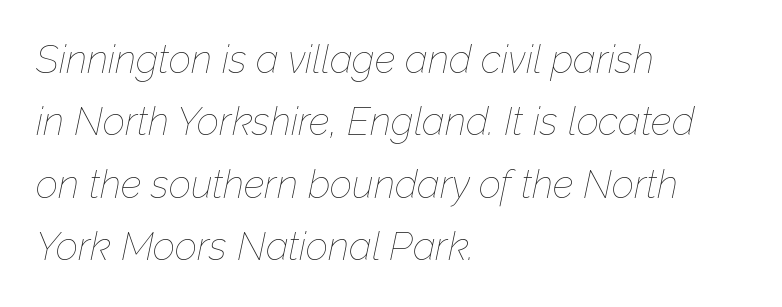
{"italic": "yes", "lean": "right", "slant_degrees": 12, "bold": "no", "weight": "thin", "width": "normal", "stroke_contrast": "low", "x_height": "medium", "monospaced": "no", "underline": "no", "align": "left", "line_spacing": "normal", "line_spacing_ratio": 1.6, "letter_spacing": "normal", "letter_spacing_em": 0.0, "glyph_px": 39}
